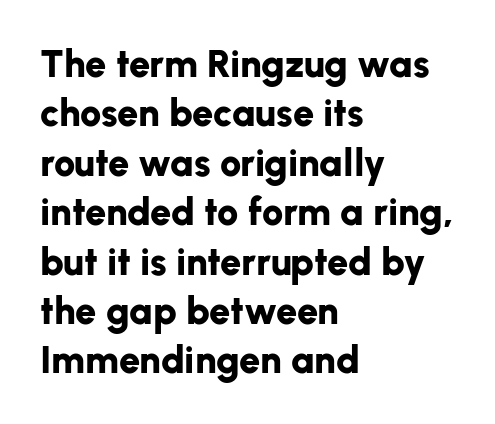
The image shows 38 px bold sans-serif type, upright; set left-aligned, normal line spacing (1.3x), normal letter spacing, not underlined; low stroke contrast and a medium x-height.
